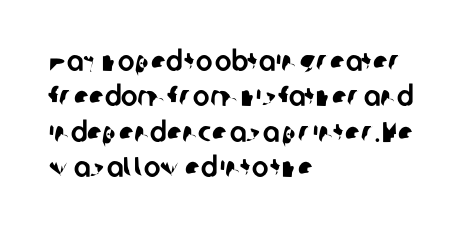
The characters display no serif detailing; their extremities are plain. The gap between lines stays unmarked. Is the letter spacing exaggerated? No — it looks like the ordinary default. Students, observe: this is what conventionally led text looks like. Think of a printed novel: that variable character pitch is what you see here. One-word summary of the alignment: left.
